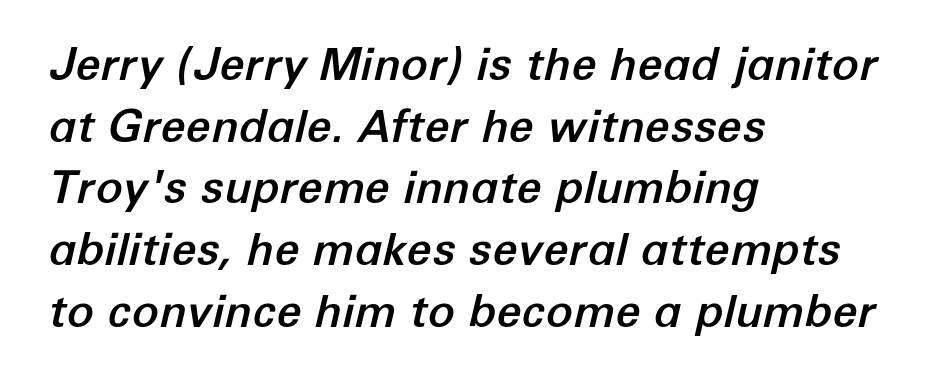
Q: Is the text italic (slanted)? A: Yes, it leans right by about 12 degrees.
Q: Is the text underlined? A: No.
Q: How is the paragraph aligned? A: Left-aligned.
Q: Is the spacing between letters normal or unusually wide? A: Normal.
Q: Is the spacing between lines tight, normal or loose? A: Normal.
Q: Width (condensed, normal, or wide)? A: Normal.
Q: Stroke contrast? A: Low.
Q: x-height? A: Medium.
Q: Monospaced? A: No.
